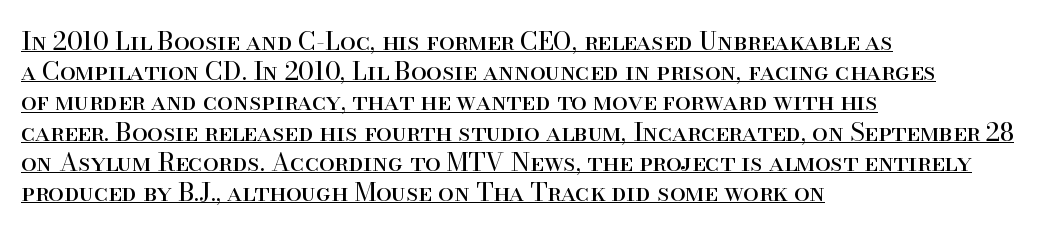
Vertical strokes here are truly vertical. Every word sits above its own underline. Vertical stems look standard width or narrower in stroke. The typesetter chose a ragged-right arrangement here. Spacing between characters is what you'd get straight out of the box.
